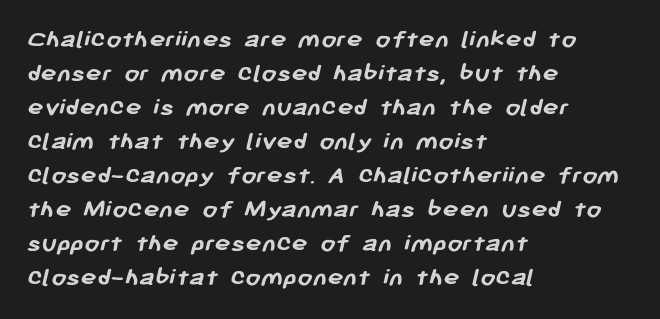
{"bold": "yes", "underline": "no", "align": "left", "line_spacing": "normal", "line_spacing_ratio": 1.26, "letter_spacing": "normal", "letter_spacing_em": 0.0, "glyph_px": 27}
